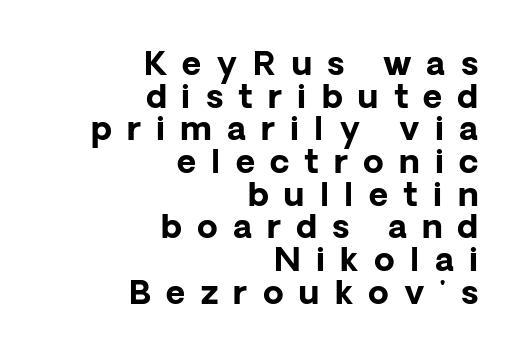
{"serif": "no", "italic": "no", "bold": "yes", "weight": "bold", "width": "normal", "stroke_contrast": "low", "x_height": "medium", "monospaced": "no", "underline": "no", "align": "right", "line_spacing": "tight", "line_spacing_ratio": 0.99, "letter_spacing": "wide", "letter_spacing_em": 0.46, "glyph_px": 33}
